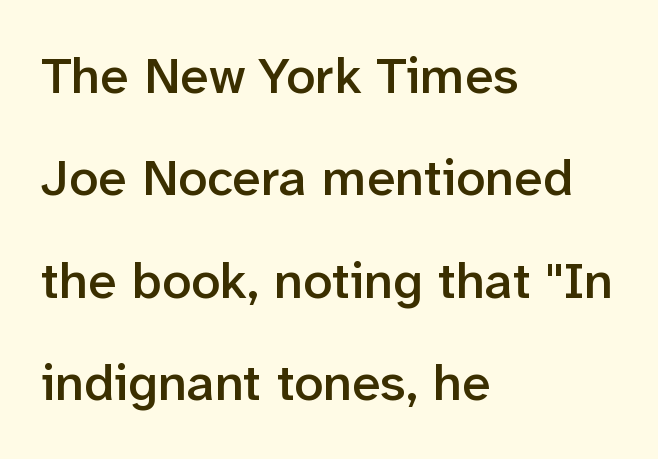
A typesetter would call this proportional, since set widths differ per character. The rendering shows plain stroke endings on the letterforms — a sans-serif design. Its strokes are somewhat broadened, the hallmark of semibold type. Quick note: interline space is abundant. The strip under each line holds only bare page.
